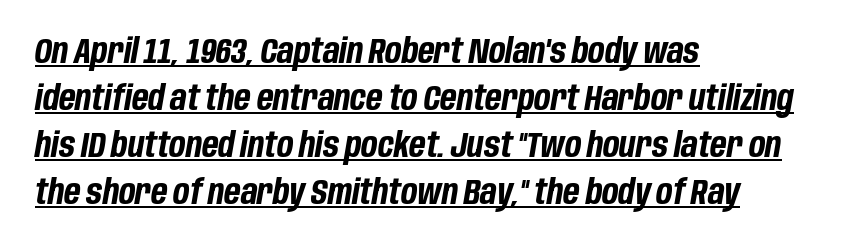
{"italic": "yes", "lean": "right", "slant_degrees": 10, "bold": "yes", "weight": "bold", "width": "condensed", "stroke_contrast": "low", "x_height": "large", "monospaced": "no", "underline": "yes", "align": "left", "line_spacing": "normal", "line_spacing_ratio": 1.38, "letter_spacing": "normal", "letter_spacing_em": 0.0, "glyph_px": 34}
